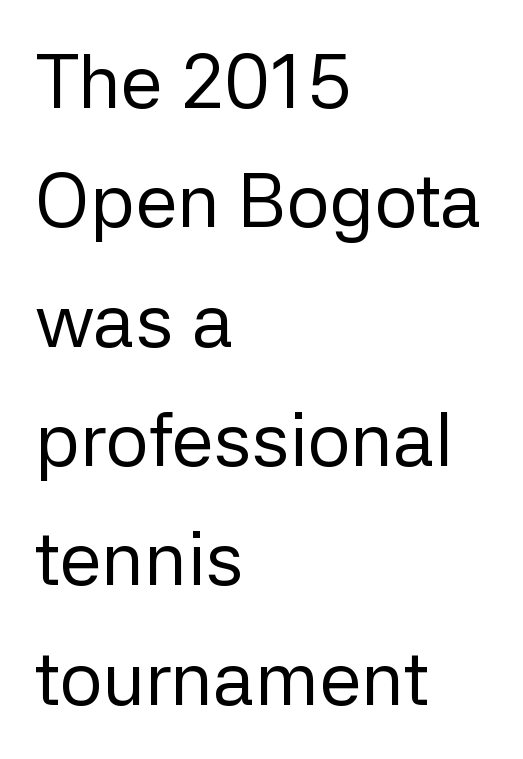
The image shows 76 px regular-weight sans-serif type, upright; set left-aligned, normal line spacing (1.57x), normal letter spacing, not underlined; low stroke contrast and a medium x-height.
